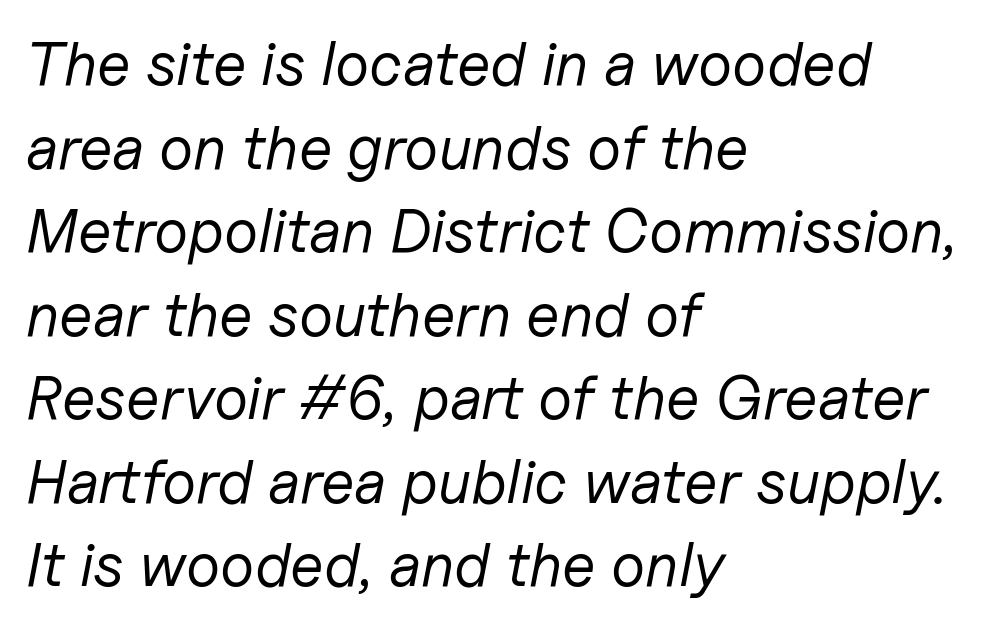
The image shows 61 px regular-weight type, italic (leaning right); set left-aligned, normal line spacing (1.37x), normal letter spacing, not underlined; low stroke contrast and a medium x-height.
